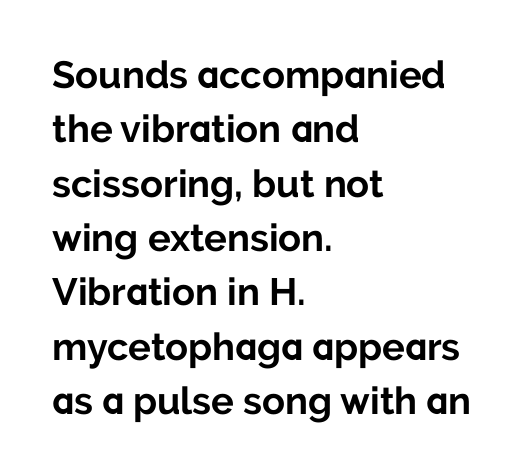
{"serif": "no", "italic": "no", "bold": "yes", "weight": "bold", "width": "normal", "stroke_contrast": "low", "x_height": "medium", "monospaced": "no", "underline": "no", "align": "left", "line_spacing": "normal", "line_spacing_ratio": 1.43, "letter_spacing": "normal", "letter_spacing_em": 0.0, "glyph_px": 38}
